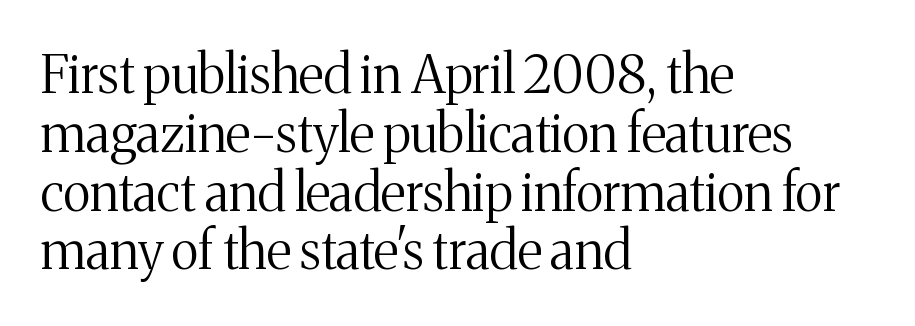
Q: Is the text bold? A: No.
Q: Is the text italic (slanted)? A: No, it is upright.
Q: Is the typeface a serif or a sans-serif typeface? A: Serif.
Q: Is the text underlined? A: No.
Q: How is the paragraph aligned? A: Left-aligned.
Q: Is the spacing between letters normal or unusually wide? A: Normal.
Q: Is the spacing between lines tight, normal or loose? A: Tight.
Q: Width (condensed, normal, or wide)? A: Normal.
Q: Stroke contrast? A: Medium.
Q: x-height? A: Medium.
Q: Monospaced? A: No.
